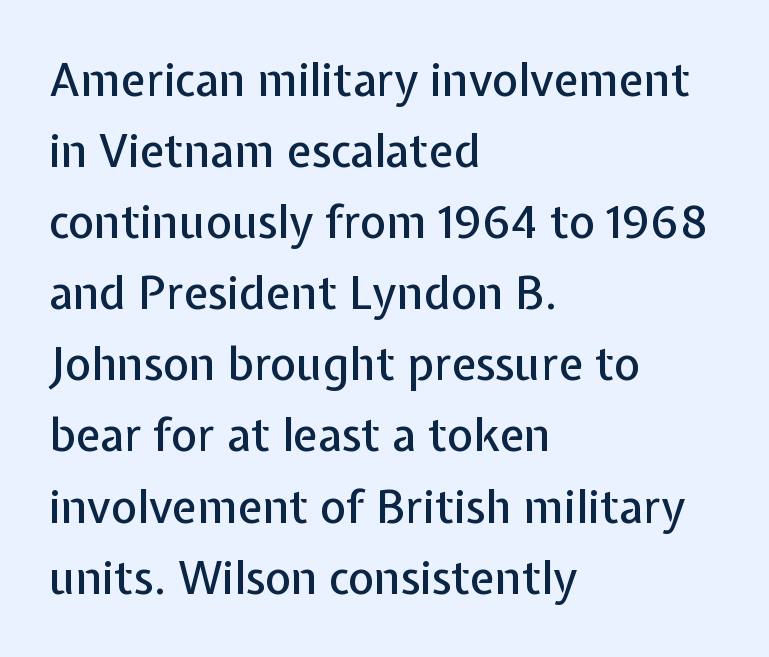
Q: Is the text italic (slanted)? A: No, it is upright.
Q: Is the typeface a serif or a sans-serif typeface? A: Sans-serif.
Q: Is the text underlined? A: No.
Q: How is the paragraph aligned? A: Left-aligned.
Q: Is the spacing between letters normal or unusually wide? A: Normal.
Q: Is the spacing between lines tight, normal or loose? A: Normal.
Q: Width (condensed, normal, or wide)? A: Normal.
Q: Stroke contrast? A: Low.
Q: x-height? A: Medium.
Q: Monospaced? A: No.
